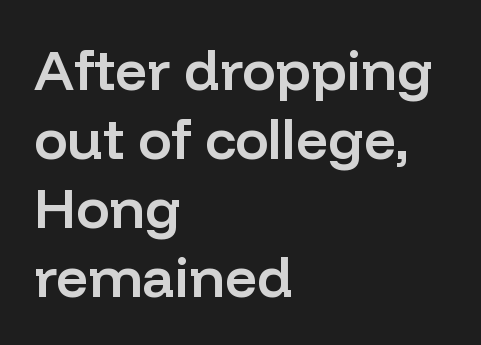
Q: Is the text bold? A: Semi-bold.
Q: Is the text italic (slanted)? A: No, it is upright.
Q: Is the typeface a serif or a sans-serif typeface? A: Sans-serif.
Q: Is the text underlined? A: No.
Q: How is the paragraph aligned? A: Left-aligned.
Q: Is the spacing between letters normal or unusually wide? A: Normal.
Q: Width (condensed, normal, or wide)? A: Normal.
Q: Stroke contrast? A: Low.
Q: x-height? A: Medium.
Q: Monospaced? A: No.
